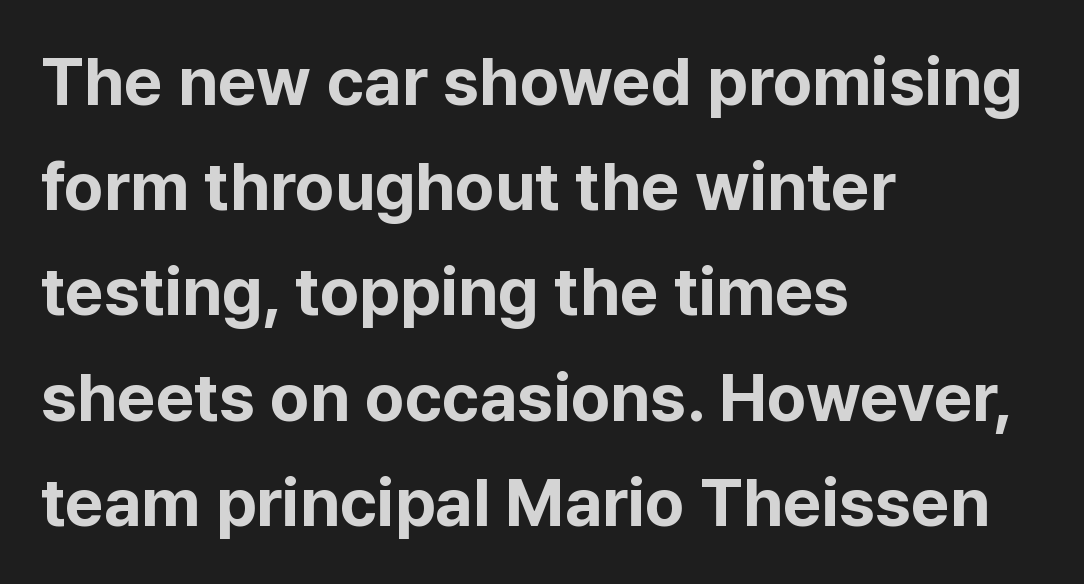
The image shows 67 px bold sans-serif type, upright; set left-aligned, normal line spacing (1.57x), normal letter spacing, not underlined; low stroke contrast and a medium x-height.
